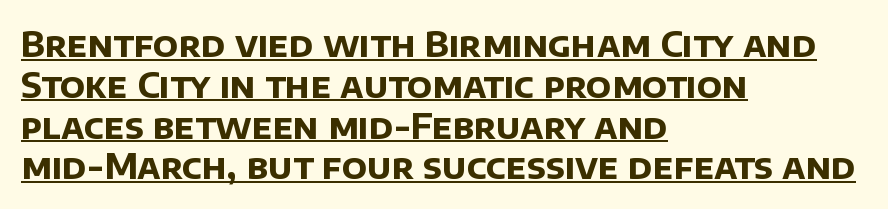
The image shows 34 px bold sans-serif type; set left-aligned, line spacing 1.2x, normal letter spacing, underlined; low stroke contrast and a large x-height.
